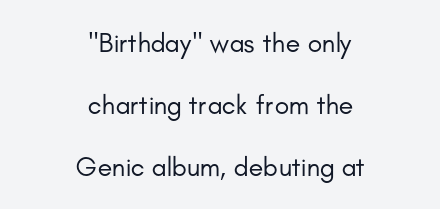
{"italic": "no", "bold": "no", "underline": "no", "align": "center", "line_spacing": "loose", "line_spacing_ratio": 2.29, "letter_spacing": "normal", "letter_spacing_em": 0.0, "glyph_px": 27}
